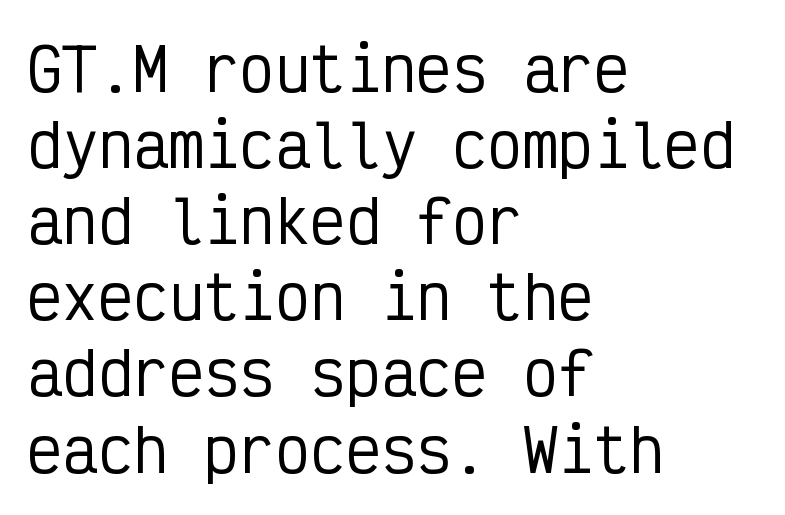
Q: Is the text italic (slanted)? A: No, it is upright.
Q: Is the typeface a serif or a sans-serif typeface? A: Sans-serif.
Q: Is the text underlined? A: No.
Q: How is the paragraph aligned? A: Left-aligned.
Q: Is the spacing between letters normal or unusually wide? A: Normal.
Q: Is the spacing between lines tight, normal or loose? A: Normal.
Q: Width (condensed, normal, or wide)? A: Condensed.
Q: Stroke contrast? A: Low.
Q: x-height? A: Medium.
Q: Monospaced? A: Yes.
